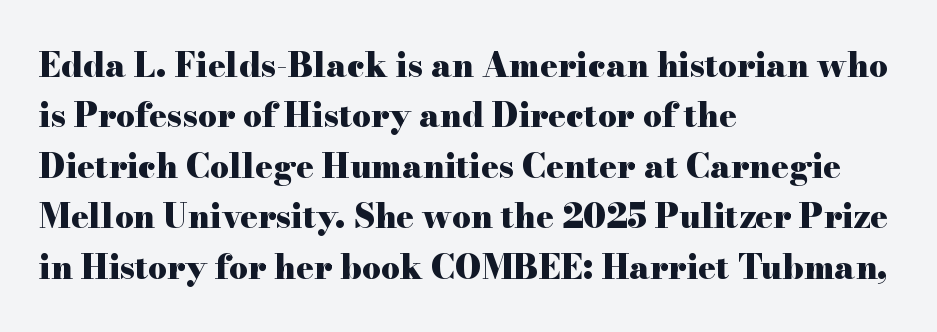
The image shows 33 px heavy, wide serif type, upright; set left-aligned, normal line spacing (1.53x), normal letter spacing, not underlined; high stroke contrast and a small x-height.
